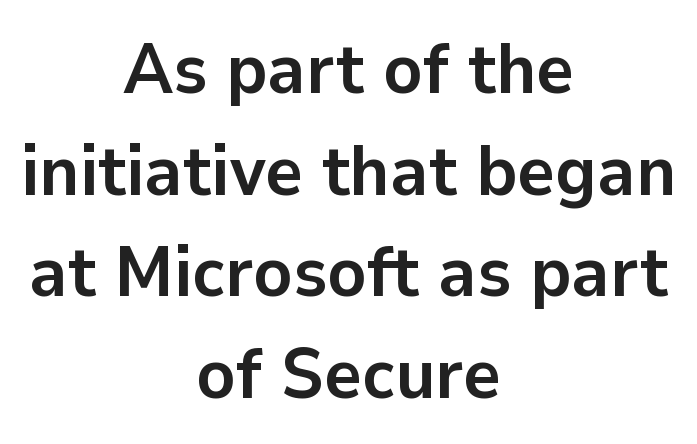
{"serif": "no", "italic": "no", "bold": "yes", "weight": "semibold", "width": "normal", "stroke_contrast": "low", "x_height": "medium", "monospaced": "no", "underline": "no", "align": "center", "line_spacing": "normal", "line_spacing_ratio": 1.41, "letter_spacing": "normal", "letter_spacing_em": 0.0, "glyph_px": 72}
